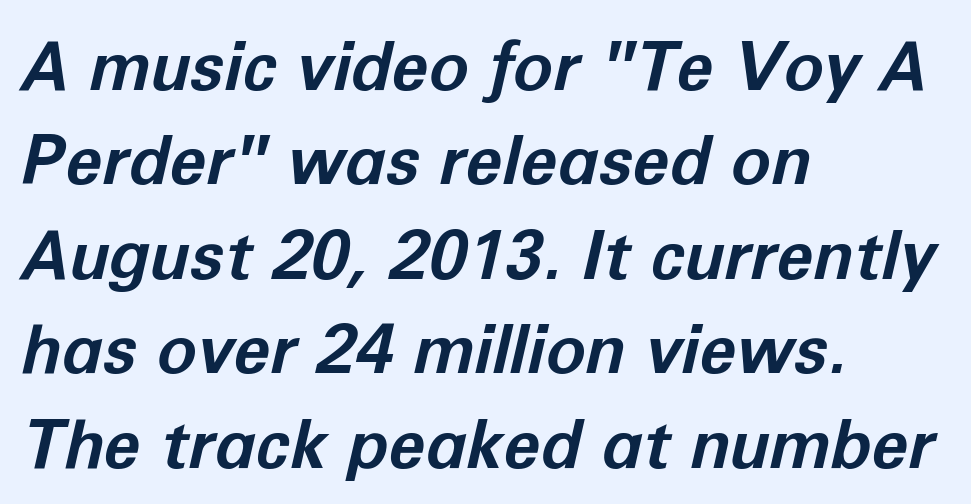
Q: Is the text bold? A: Yes.
Q: Is the text italic (slanted)? A: Yes, it leans right by about 12 degrees.
Q: Is the text underlined? A: No.
Q: How is the paragraph aligned? A: Left-aligned.
Q: Is the spacing between letters normal or unusually wide? A: Normal.
Q: Is the spacing between lines tight, normal or loose? A: Normal.
Q: Width (condensed, normal, or wide)? A: Normal.
Q: Stroke contrast? A: Low.
Q: x-height? A: Medium.
Q: Monospaced? A: No.
